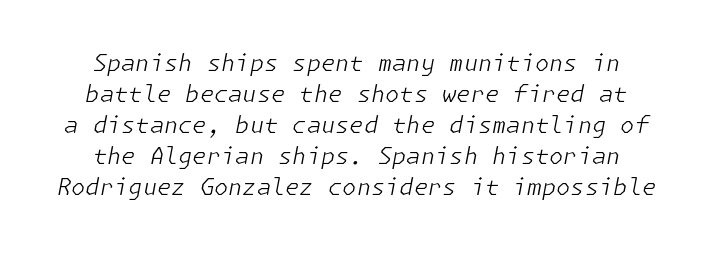
Q: Is the text bold? A: No.
Q: Is the text italic (slanted)? A: Yes, it leans right by about 11 degrees.
Q: Is the text underlined? A: No.
Q: Is the spacing between letters normal or unusually wide? A: Normal.
Q: Is the spacing between lines tight, normal or loose? A: Normal.
